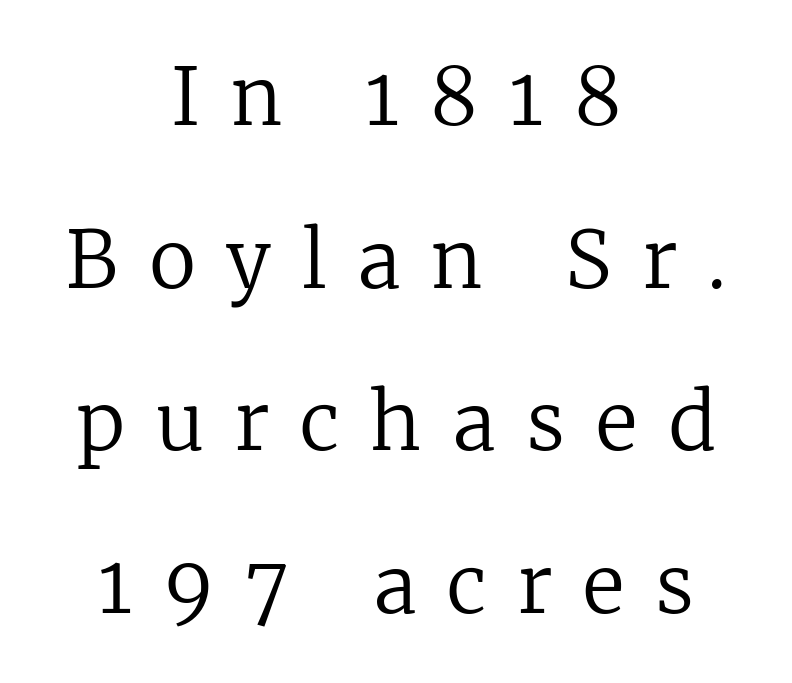
{"serif": "yes", "italic": "no", "bold": "no", "weight": "regular", "width": "normal", "stroke_contrast": "low", "x_height": "medium", "monospaced": "no", "underline": "no", "align": "center", "line_spacing": "loose", "line_spacing_ratio": 2.06, "letter_spacing": "wide", "letter_spacing_em": 0.38, "glyph_px": 79}
